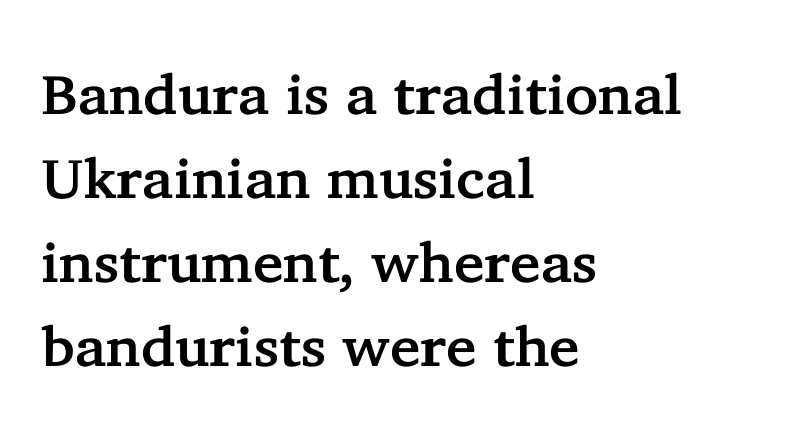
Q: Is the text italic (slanted)? A: No, it is upright.
Q: Is the typeface a serif or a sans-serif typeface? A: Serif.
Q: Is the text underlined? A: No.
Q: How is the paragraph aligned? A: Left-aligned.
Q: Is the spacing between letters normal or unusually wide? A: Normal.
Q: Is the spacing between lines tight, normal or loose? A: Normal.
Q: Width (condensed, normal, or wide)? A: Normal.
Q: Stroke contrast? A: Low.
Q: x-height? A: Medium.
Q: Monospaced? A: No.
